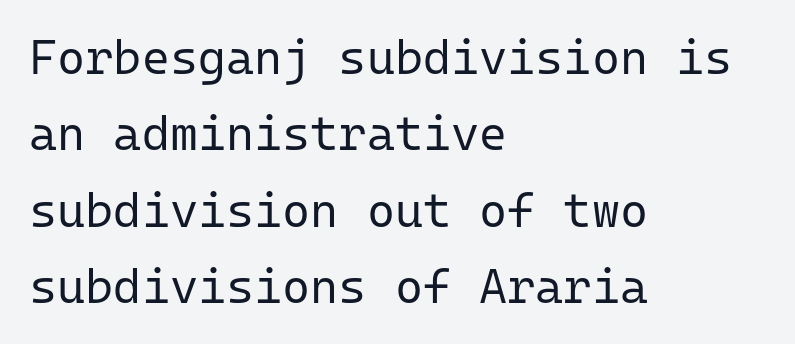
{"serif": "no", "italic": "no", "bold": "no", "weight": "regular", "width": "normal", "stroke_contrast": "low", "x_height": "medium", "monospaced": "yes", "underline": "no", "align": "left", "line_spacing": "normal", "line_spacing_ratio": 1.59, "letter_spacing": "normal", "letter_spacing_em": 0.0, "glyph_px": 48}
